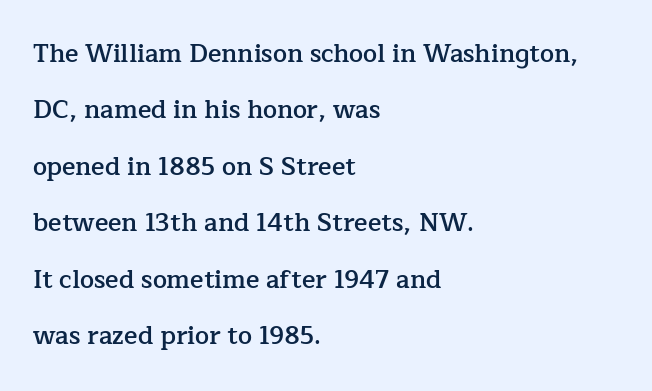
Stems and bowls a touch heavier than normal — semibold. Teacher's note: observe the even left margin — that is flush-left alignment. The specimen reads as upright at a glance. Look at the tracking — it's just the regular setting, nothing added. The passage shown is not underscored anywhere. This block would shrink considerably if given ordinary leading; it's expanded now.
